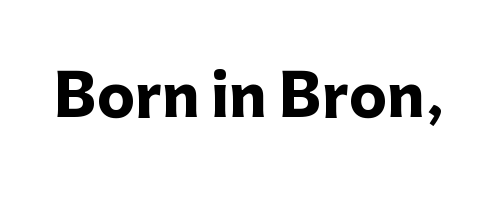
{"serif": "no", "italic": "no", "bold": "yes", "weight": "heavy", "width": "normal", "stroke_contrast": "low", "x_height": "medium", "monospaced": "no", "underline": "no", "letter_spacing": "normal", "letter_spacing_em": 0.0, "glyph_px": 57}
